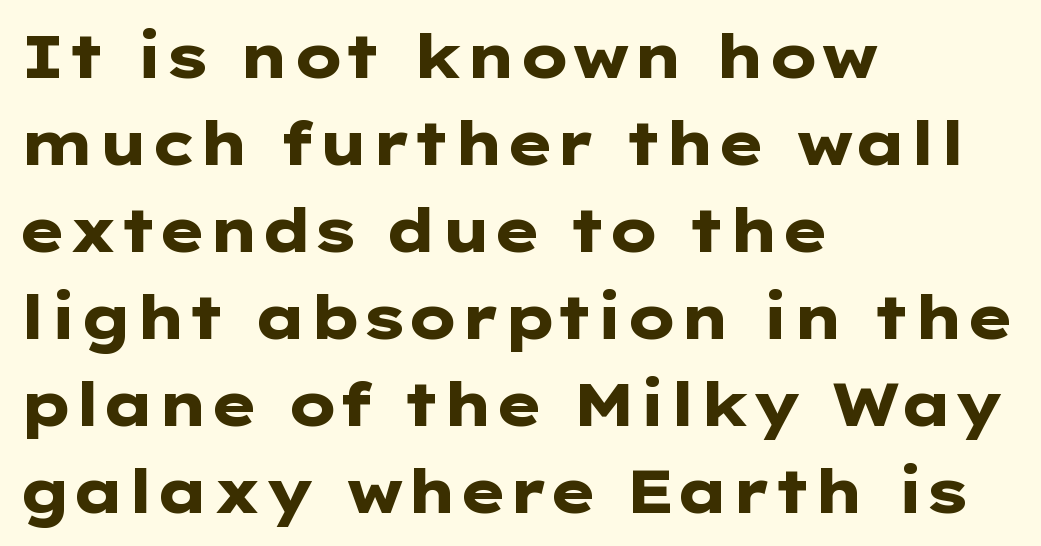
The image shows 60 px heavy, wide sans-serif type, upright; set left-aligned, normal line spacing (1.45x), normal letter spacing, not underlined; low stroke contrast and a medium x-height.
